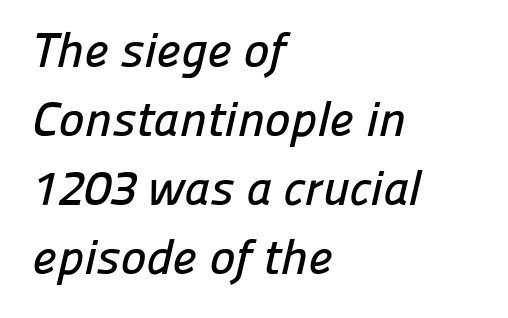
Q: Is the typeface a serif or a sans-serif typeface? A: Sans-serif.
Q: Is the text underlined? A: No.
Q: How is the paragraph aligned? A: Left-aligned.
Q: Is the spacing between letters normal or unusually wide? A: Normal.
Q: Is the spacing between lines tight, normal or loose? A: Normal.
Q: Width (condensed, normal, or wide)? A: Normal.
Q: Stroke contrast? A: Low.
Q: x-height? A: Medium.
Q: Monospaced? A: No.
